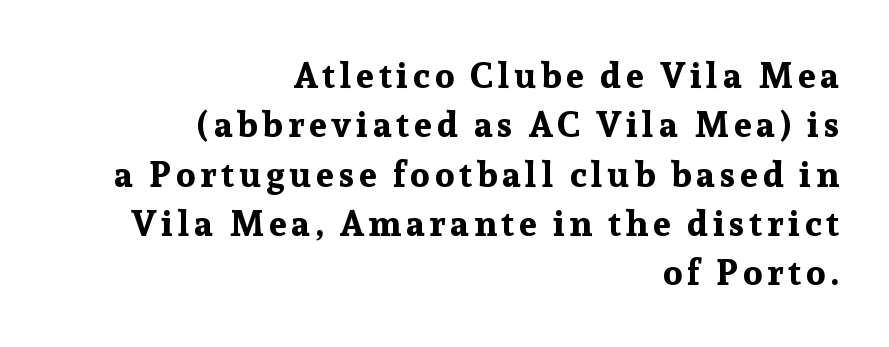
Q: Is the text bold? A: Yes.
Q: Is the text italic (slanted)? A: No, it is upright.
Q: Is the typeface a serif or a sans-serif typeface? A: Serif.
Q: Is the text underlined? A: No.
Q: How is the paragraph aligned? A: Right-aligned.
Q: Is the spacing between lines tight, normal or loose? A: Normal.
Q: Width (condensed, normal, or wide)? A: Normal.
Q: Stroke contrast? A: Low.
Q: x-height? A: Medium.
Q: Monospaced? A: No.
